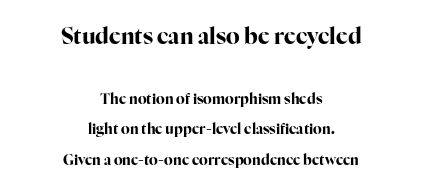
{"italic": "no", "bold": "yes", "underline": "no", "align": "center", "line_spacing": "loose", "line_spacing_ratio": 2.18, "letter_spacing": "normal", "letter_spacing_em": 0.0, "larger_block": "first", "size_ratio": 1.57, "glyph_px": 22}
